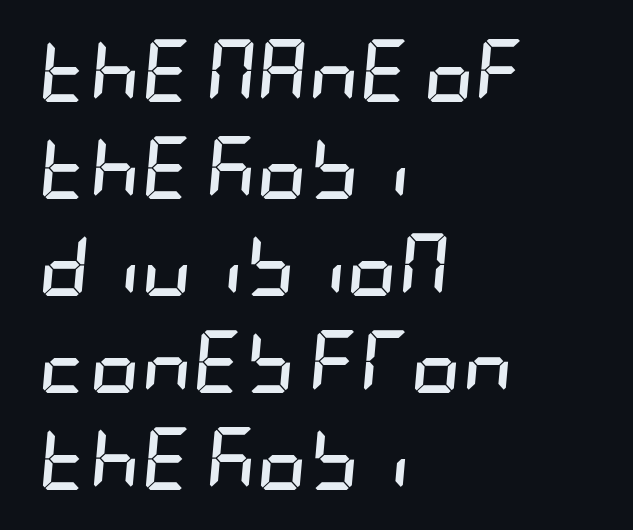
Typographic density is high because the face is bold. Vertical spacing — default. Nobody touched the tracking dial on this one. The space directly below the letters is spotless.
